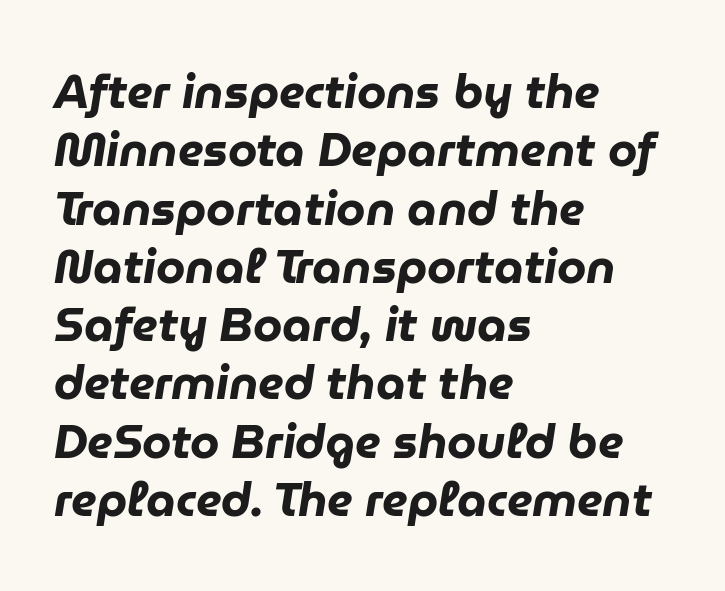
{"italic": "yes", "lean": "right", "slant_degrees": 9, "bold": "yes", "weight": "heavy", "width": "normal", "stroke_contrast": "low", "x_height": "medium", "monospaced": "no", "underline": "no", "align": "left", "line_spacing_ratio": 1.24, "letter_spacing": "normal", "letter_spacing_em": 0.0, "glyph_px": 47}
